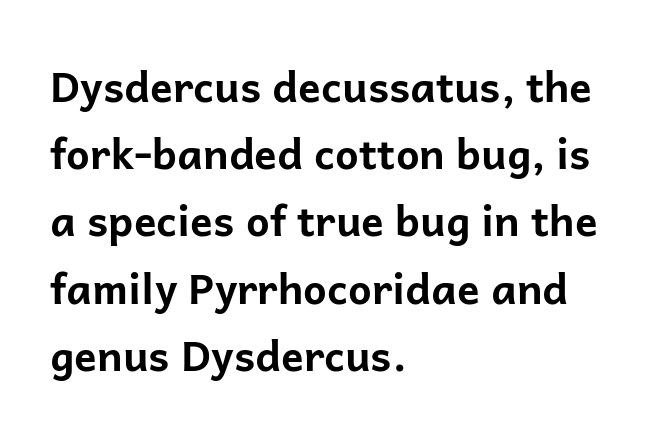
The zone under the glyphs is completely vacant. The horizontal fit of the characters is conventional and even. Line beginnings align vertically; line endings do not. These lines are rendered in a variable-pitch font. Serif or sans? Sans — the stroke terminals are bare.
